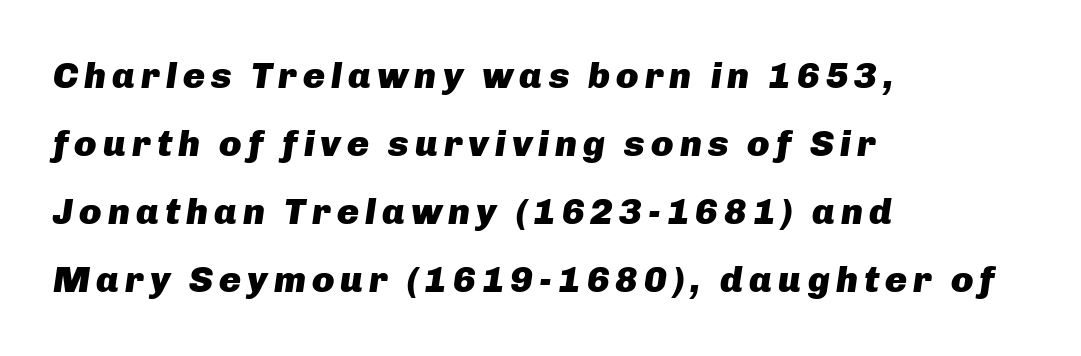
The image shows 37 px heavy type, italic (leaning right); set left-aligned, line spacing 1.84x, not underlined; low stroke contrast and a medium x-height.
